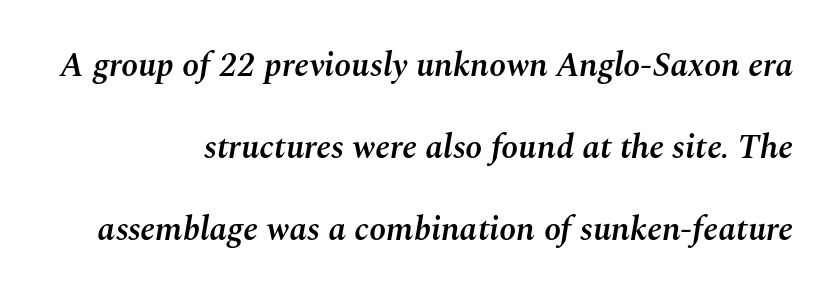
Style check: oblique. Here the designer chose a conventional face with non-uniform glyph widths. Unmarked baselines from the first word to the last. In terms of letterspacing, this is plain default setting. Students, observe: this is what heavily led, spacious text looks like.
